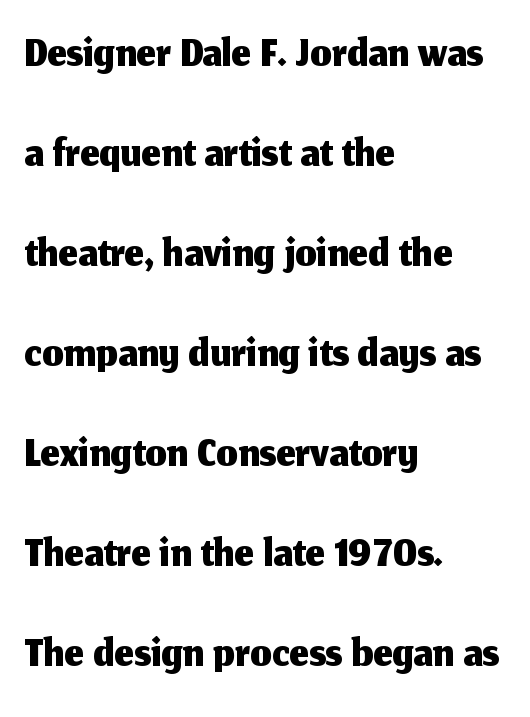
The image shows 68 px sans-serif type, upright; set left-aligned, normal line spacing (1.47x), normal letter spacing, not underlined; medium stroke contrast and a medium x-height.
